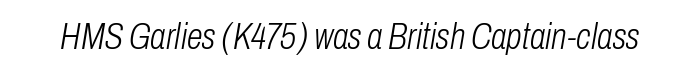
Unmarked baselines from the first word to the last. Posture: slanted. These glyphs show unthickened strokes, regular width or finer. Between one letter and the next there's only the usual sliver of space. Each letter keeps its own natural width here, so spacing adapts to shape.
